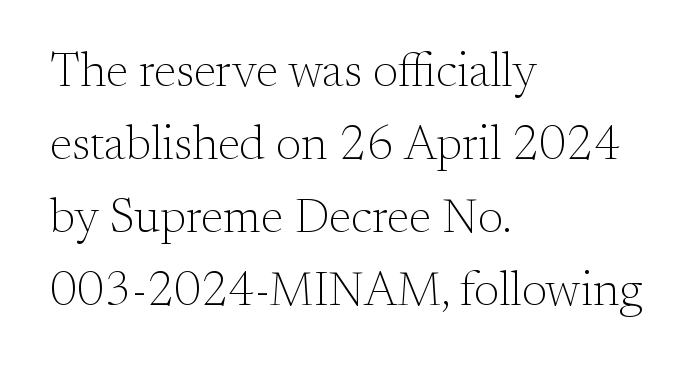
Q: Is the text bold? A: No.
Q: Is the text italic (slanted)? A: No, it is upright.
Q: Is the typeface a serif or a sans-serif typeface? A: Serif.
Q: Is the text underlined? A: No.
Q: How is the paragraph aligned? A: Left-aligned.
Q: Is the spacing between letters normal or unusually wide? A: Normal.
Q: Is the spacing between lines tight, normal or loose? A: Normal.
Q: Width (condensed, normal, or wide)? A: Normal.
Q: Stroke contrast? A: Medium.
Q: x-height? A: Small.
Q: Monospaced? A: No.
